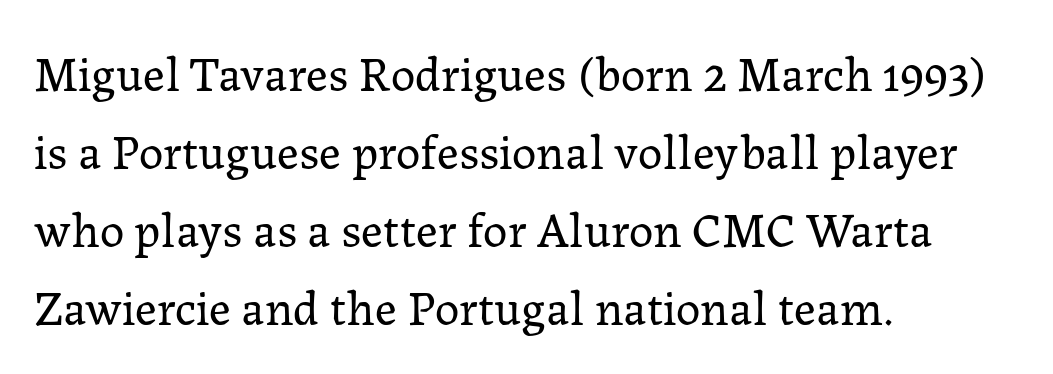
The image shows 49 px regular-weight serif type, upright; set left-aligned, normal line spacing (1.59x), normal letter spacing, not underlined; low stroke contrast and a medium x-height.
